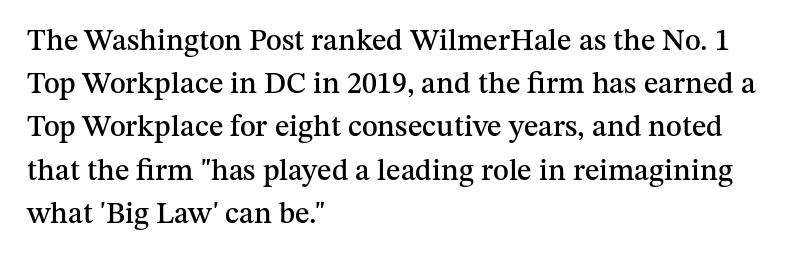
{"serif": "yes", "italic": "no", "width": "normal", "stroke_contrast": "medium", "x_height": "medium", "monospaced": "no", "underline": "no", "align": "left", "line_spacing": "normal", "line_spacing_ratio": 1.44, "letter_spacing": "normal", "letter_spacing_em": 0.0, "glyph_px": 30}
